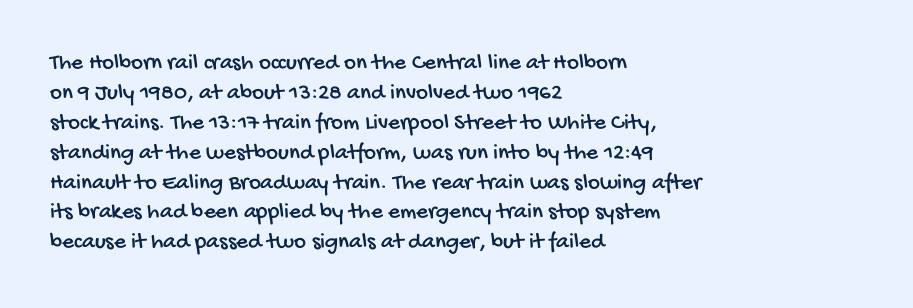
Q: Is the text underlined? A: No.
Q: How is the paragraph aligned? A: Left-aligned.
Q: Is the spacing between letters normal or unusually wide? A: Normal.
Q: Is the spacing between lines tight, normal or loose? A: Normal.
